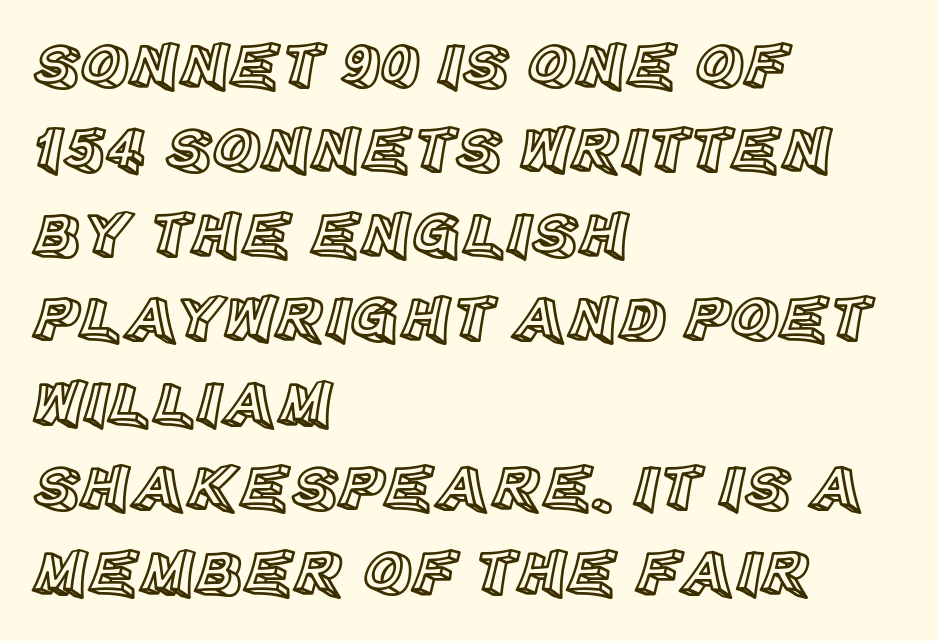
Q: Is the text italic (slanted)? A: Yes.
Q: Is the text underlined? A: No.
Q: How is the paragraph aligned? A: Left-aligned.
Q: Is the spacing between letters normal or unusually wide? A: Normal.
Q: Is the spacing between lines tight, normal or loose? A: Normal.
Q: Width (condensed, normal, or wide)? A: Normal.
Q: x-height? A: Large.
Q: Monospaced? A: No.
